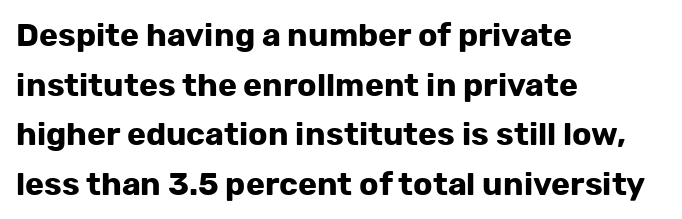
{"serif": "no", "italic": "no", "bold": "yes", "weight": "bold", "width": "normal", "stroke_contrast": "low", "x_height": "medium", "monospaced": "no", "underline": "no", "align": "left", "line_spacing": "normal", "line_spacing_ratio": 1.55, "letter_spacing": "normal", "letter_spacing_em": 0.0, "glyph_px": 32}
